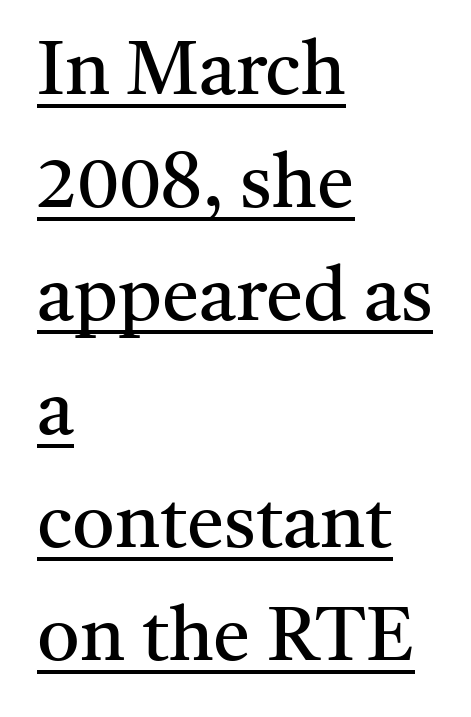
Q: Is the text bold? A: No.
Q: Is the text italic (slanted)? A: No, it is upright.
Q: Is the typeface a serif or a sans-serif typeface? A: Serif.
Q: Is the text underlined? A: Yes.
Q: How is the paragraph aligned? A: Left-aligned.
Q: Is the spacing between letters normal or unusually wide? A: Normal.
Q: Is the spacing between lines tight, normal or loose? A: Normal.
Q: Width (condensed, normal, or wide)? A: Normal.
Q: Stroke contrast? A: Medium.
Q: x-height? A: Medium.
Q: Monospaced? A: No.
